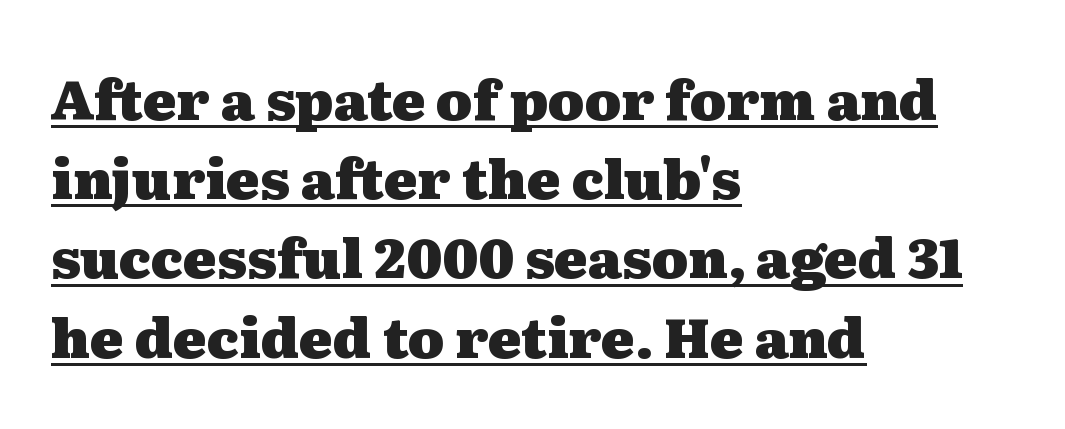
Q: Is the text bold? A: Yes.
Q: Is the text italic (slanted)? A: No, it is upright.
Q: Is the typeface a serif or a sans-serif typeface? A: Serif.
Q: Is the text underlined? A: Yes.
Q: How is the paragraph aligned? A: Left-aligned.
Q: Is the spacing between letters normal or unusually wide? A: Normal.
Q: Is the spacing between lines tight, normal or loose? A: Normal.
Q: Width (condensed, normal, or wide)? A: Wide.
Q: Stroke contrast? A: Medium.
Q: x-height? A: Medium.
Q: Monospaced? A: No.
